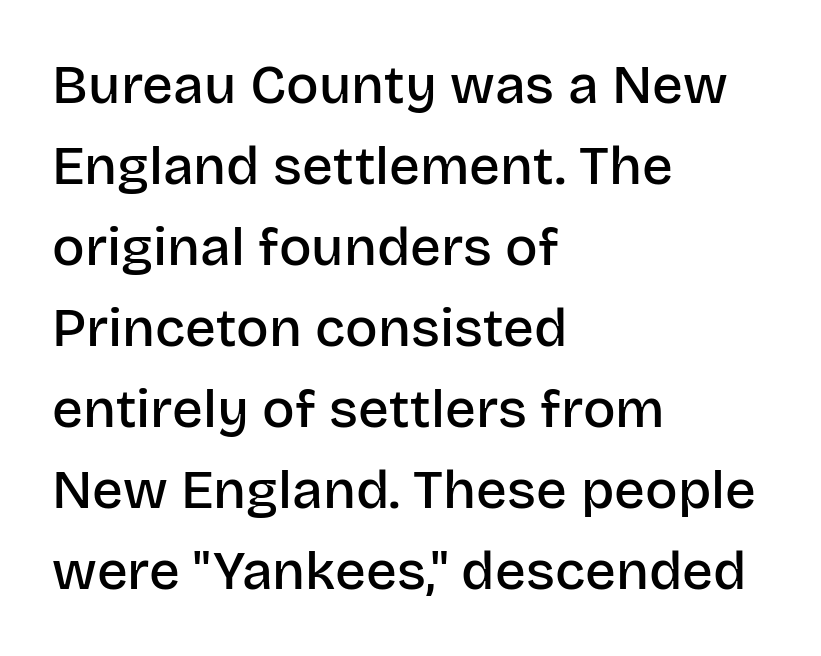
The rendering anchors every line to the left-hand side. Rule under the text: the space is simply empty. Does the weight exceed regular? Yes, but only to semibold. Looks like regular typesetting: each glyph gets only the width it needs. The rendering shows plain stroke endings on the letterforms — a sans-serif design.
